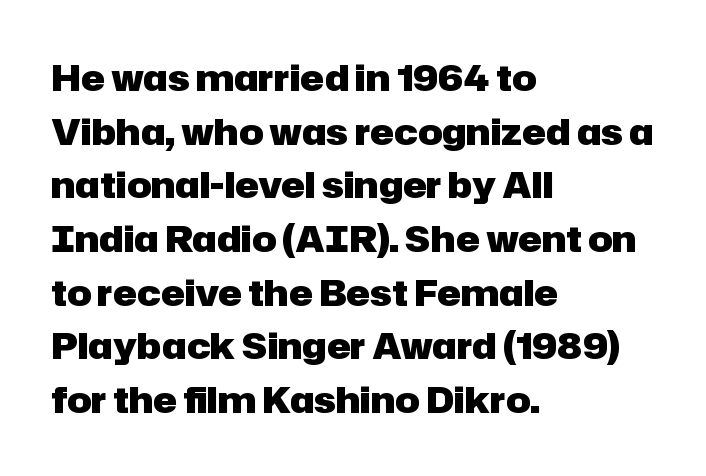
The image shows 36 px heavy sans-serif type, upright; set left-aligned, normal line spacing (1.49x), normal letter spacing, not underlined; low stroke contrast and a medium x-height.
